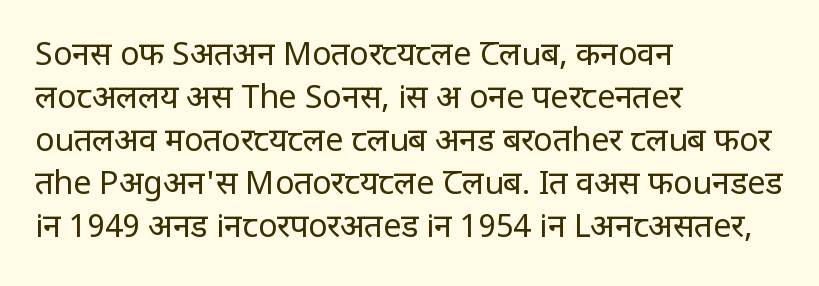
Q: Is the text bold? A: No.
Q: Is the text italic (slanted)? A: No, it is upright.
Q: Is the typeface a serif or a sans-serif typeface? A: Sans-serif.
Q: Is the text underlined? A: No.
Q: How is the paragraph aligned? A: Left-aligned.
Q: Is the spacing between letters normal or unusually wide? A: Normal.
Q: Is the spacing between lines tight, normal or loose? A: Normal.
Q: Width (condensed, normal, or wide)? A: Condensed.
Q: Stroke contrast? A: Low.
Q: x-height? A: Large.
Q: Monospaced? A: No.
